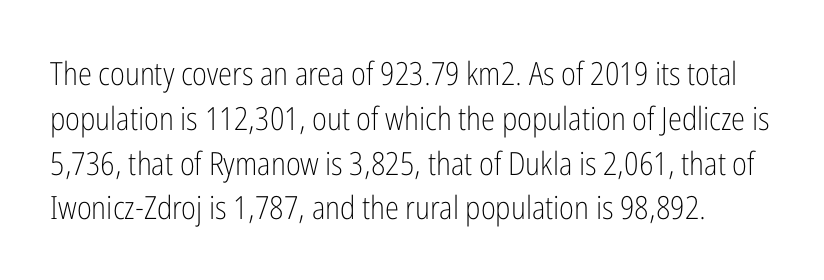
The image shows 32 px light, condensed sans-serif type, upright; set normal line spacing (1.4x), normal letter spacing, not underlined; low stroke contrast and a medium x-height.
